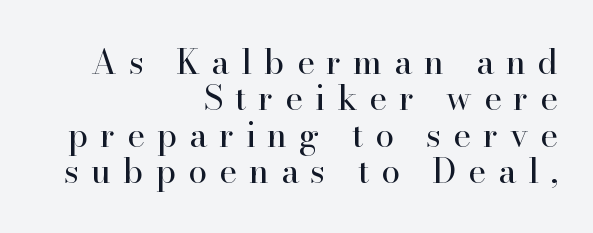
{"serif": "yes", "italic": "no", "bold": "no", "weight": "regular", "width": "normal", "stroke_contrast": "high", "x_height": "small", "monospaced": "no", "underline": "no", "align": "right", "line_spacing": "tight", "line_spacing_ratio": 1.07, "letter_spacing": "wide", "letter_spacing_em": 0.35, "glyph_px": 34}
